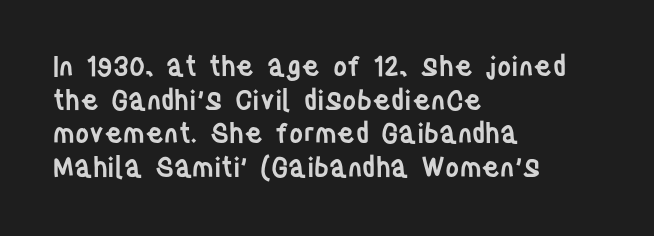
{"italic": "no", "bold": "semi", "underline": "no", "align": "left", "line_spacing": "normal", "line_spacing_ratio": 1.25, "letter_spacing": "normal", "letter_spacing_em": 0.0, "glyph_px": 27}
